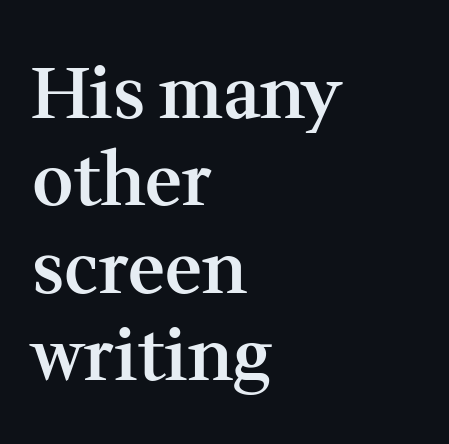
Q: Is the text bold? A: Semi-bold.
Q: Is the text italic (slanted)? A: No, it is upright.
Q: Is the typeface a serif or a sans-serif typeface? A: Serif.
Q: Is the text underlined? A: No.
Q: How is the paragraph aligned? A: Left-aligned.
Q: Is the spacing between letters normal or unusually wide? A: Normal.
Q: Width (condensed, normal, or wide)? A: Normal.
Q: Stroke contrast? A: Medium.
Q: x-height? A: Medium.
Q: Monospaced? A: No.
